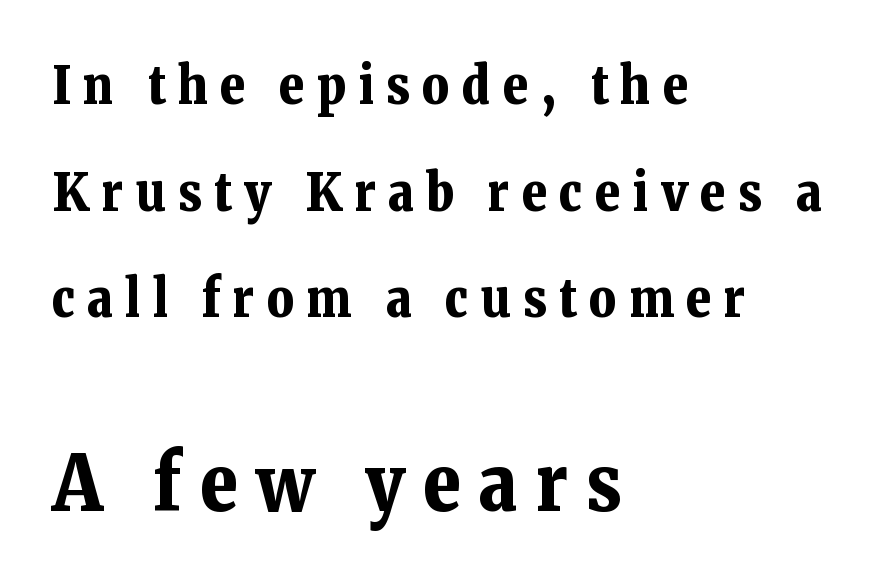
Spacing verdict: proportional, widths tailored to each character. You get the small type first, then a jump to larger type. Examine the stroke ends and you'll spot serifs. Does the leading feel generous? Absolutely, it's lavish.
